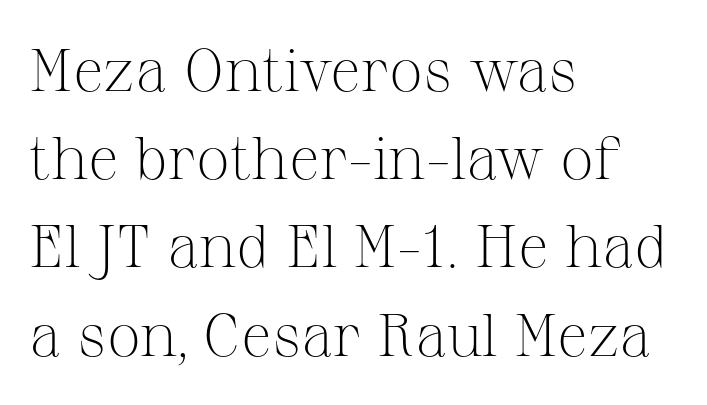
A quiet, ordinary-to-light weight characterises the typeface. The compositor pushed each line to the left boundary. The face used here is rendered with its standard letterfit. The letters carry serifs — small finishing strokes at the ends of their stems. When letters stand straight like this, we call the style roman or upright.
